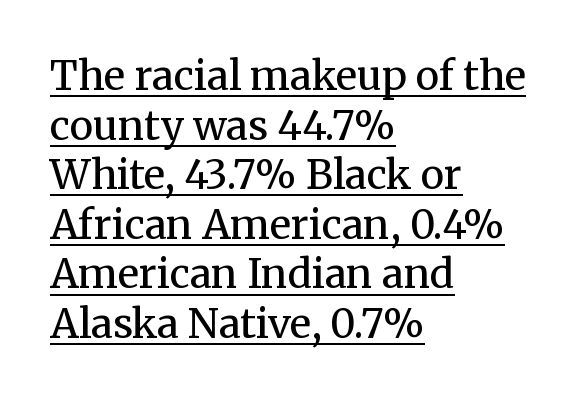
{"serif": "yes", "italic": "no", "bold": "no", "weight": "regular", "width": "normal", "stroke_contrast": "medium", "x_height": "medium", "monospaced": "no", "underline": "yes", "align": "left", "line_spacing_ratio": 1.24, "letter_spacing": "normal", "letter_spacing_em": 0.0, "glyph_px": 40}
